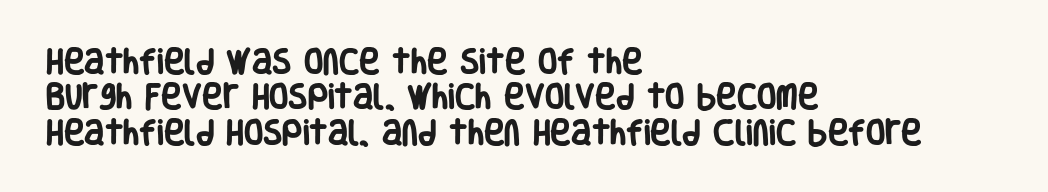
Q: Is the text bold? A: Yes.
Q: Is the text italic (slanted)? A: No, it is upright.
Q: Is the typeface a serif or a sans-serif typeface? A: Sans-serif.
Q: Is the text underlined? A: No.
Q: How is the paragraph aligned? A: Left-aligned.
Q: Is the spacing between letters normal or unusually wide? A: Normal.
Q: Is the spacing between lines tight, normal or loose? A: Normal.
Q: Width (condensed, normal, or wide)? A: Condensed.
Q: Stroke contrast? A: Low.
Q: x-height? A: Large.
Q: Monospaced? A: No.
